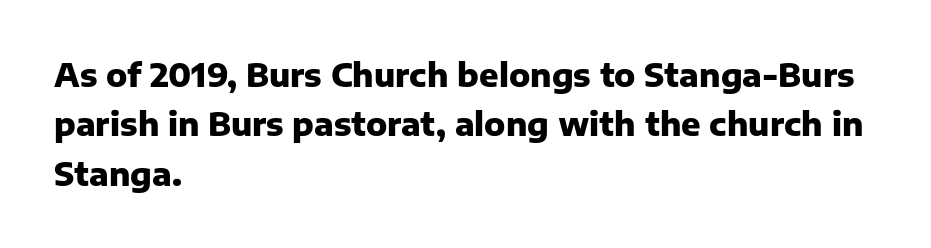
{"serif": "no", "italic": "no", "bold": "yes", "weight": "heavy", "width": "normal", "stroke_contrast": "low", "x_height": "medium", "monospaced": "no", "underline": "no", "align": "left", "line_spacing": "normal", "line_spacing_ratio": 1.54, "letter_spacing": "normal", "letter_spacing_em": 0.0, "glyph_px": 32}
